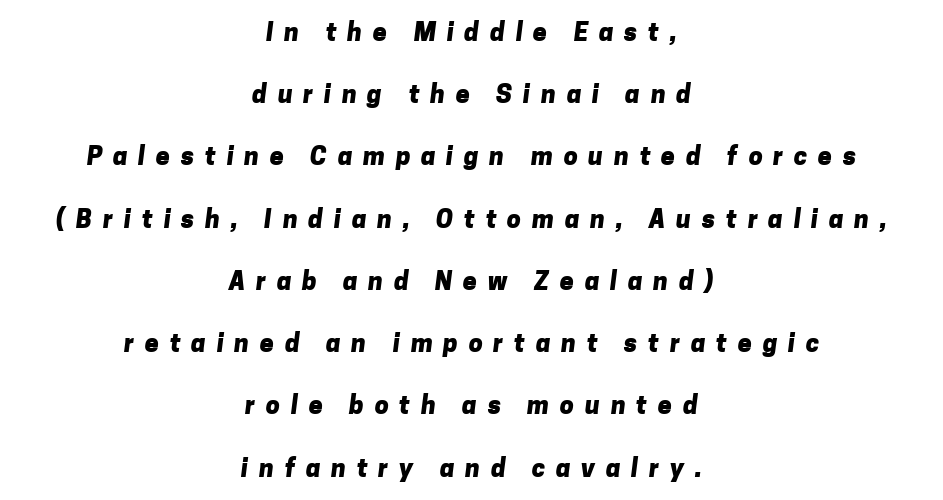
The image shows 25 px bold type; set centered, loose line spacing (2.49x), unusually wide letter spacing (+0.43 em), not underlined.
